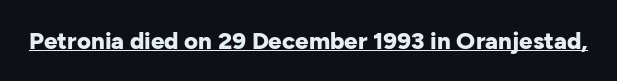
The image shows 24 px bold type, upright; set normal letter spacing, underlined.
